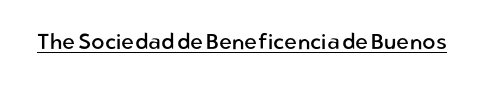
Q: Is the text bold? A: No.
Q: Is the text italic (slanted)? A: No, it is upright.
Q: Is the text underlined? A: Yes.
Q: Is the spacing between letters normal or unusually wide? A: Normal.
